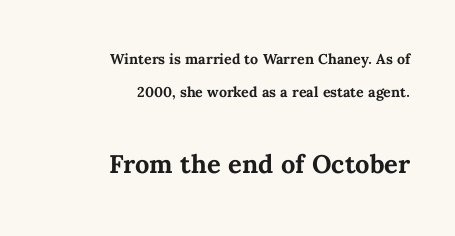
Q: Is the text bold? A: Yes.
Q: Is the text italic (slanted)? A: No, it is upright.
Q: Is the text underlined? A: No.
Q: How is the paragraph aligned? A: Right-aligned.
Q: Is the spacing between letters normal or unusually wide? A: Normal.
Q: Which block of text is set in a larger size, the first (top) or the second (bottom)? A: The second (bottom) one.
Q: Width (condensed, normal, or wide)? A: Normal.
Q: Stroke contrast? A: Medium.
Q: x-height? A: Medium.
Q: Monospaced? A: No.
